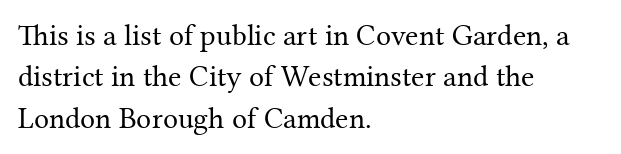
{"serif": "yes", "italic": "no", "bold": "no", "weight": "regular", "width": "normal", "stroke_contrast": "medium", "x_height": "medium", "monospaced": "no", "underline": "no", "align": "left", "line_spacing": "normal", "line_spacing_ratio": 1.38, "letter_spacing": "normal", "letter_spacing_em": 0.0, "glyph_px": 30}
